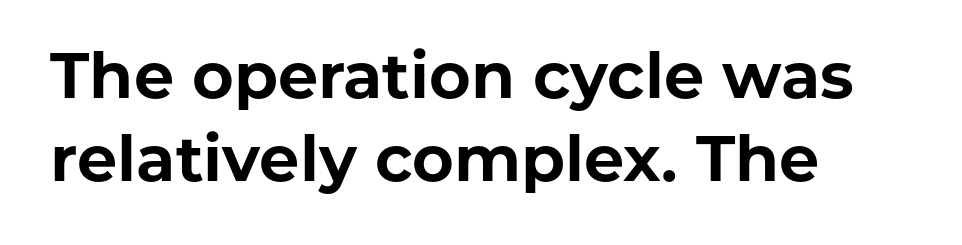
{"serif": "no", "italic": "no", "bold": "yes", "weight": "bold", "width": "normal", "stroke_contrast": "low", "x_height": "medium", "monospaced": "no", "underline": "no", "align": "left", "line_spacing": "normal", "line_spacing_ratio": 1.3, "letter_spacing": "normal", "letter_spacing_em": 0.0, "glyph_px": 64}
